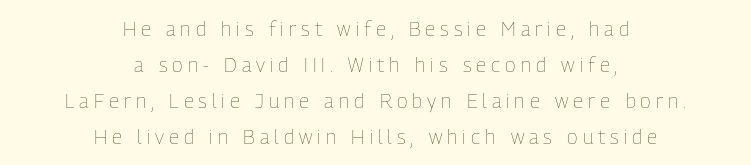
Q: Is the text bold? A: No.
Q: Is the text italic (slanted)? A: No, it is upright.
Q: Is the text underlined? A: No.
Q: How is the paragraph aligned? A: Centered.
Q: Is the spacing between letters normal or unusually wide? A: Unusually wide.
